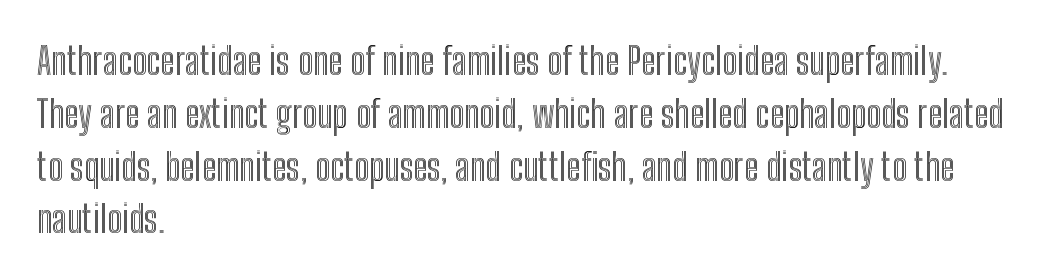
The image shows 38 px condensed type, upright; set left-aligned, normal line spacing (1.39x), normal letter spacing, not underlined; a medium x-height.
